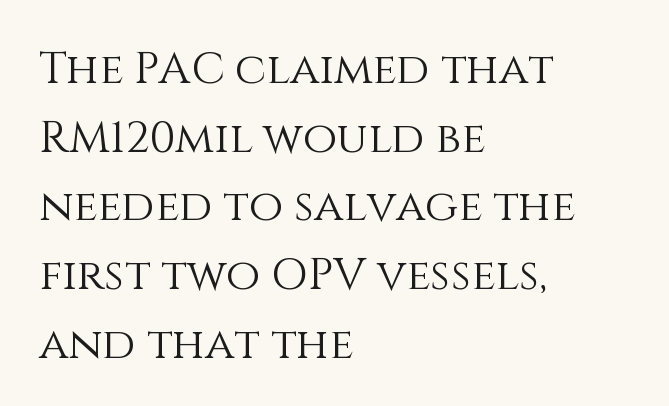
Q: Is the text bold? A: No.
Q: Is the text italic (slanted)? A: No, it is upright.
Q: Is the text underlined? A: No.
Q: How is the paragraph aligned? A: Left-aligned.
Q: Is the spacing between letters normal or unusually wide? A: Normal.
Q: Is the spacing between lines tight, normal or loose? A: Normal.
Q: Width (condensed, normal, or wide)? A: Normal.
Q: Stroke contrast? A: Medium.
Q: x-height? A: Large.
Q: Monospaced? A: No.
